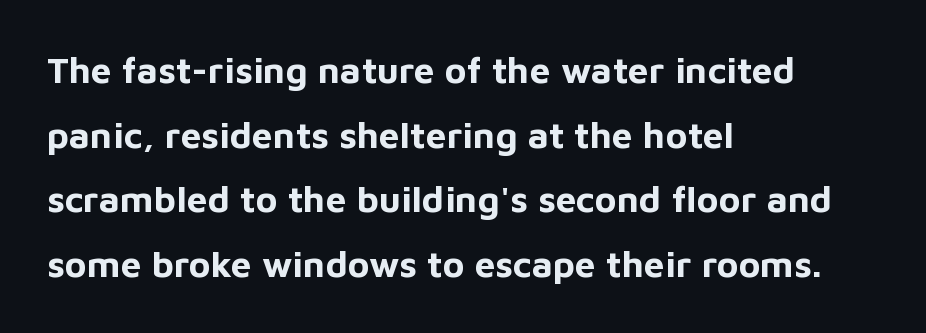
Beneath every word, the page is bare. Italic: no, the glyphs are upright roman. Is this a fixed-width face? No — the glyphs have proportional, varying widths. Teacher's note: observe the even left margin — that is flush-left alignment. As a designer I'd log this as weight 700, bold.
